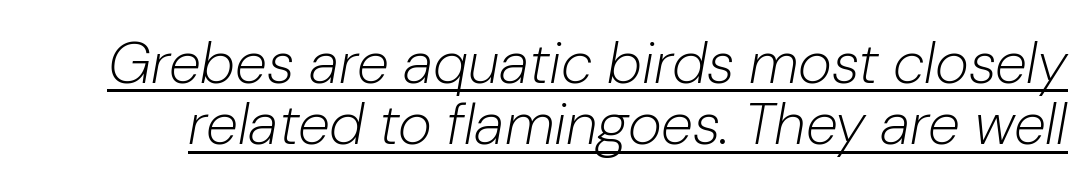
Q: Is the text bold? A: No.
Q: Is the text italic (slanted)? A: Yes, it leans right by about 10 degrees.
Q: Is the text underlined? A: Yes.
Q: Is the spacing between letters normal or unusually wide? A: Normal.
Q: Is the spacing between lines tight, normal or loose? A: Tight.
Q: Width (condensed, normal, or wide)? A: Normal.
Q: Stroke contrast? A: Low.
Q: x-height? A: Medium.
Q: Monospaced? A: No.
